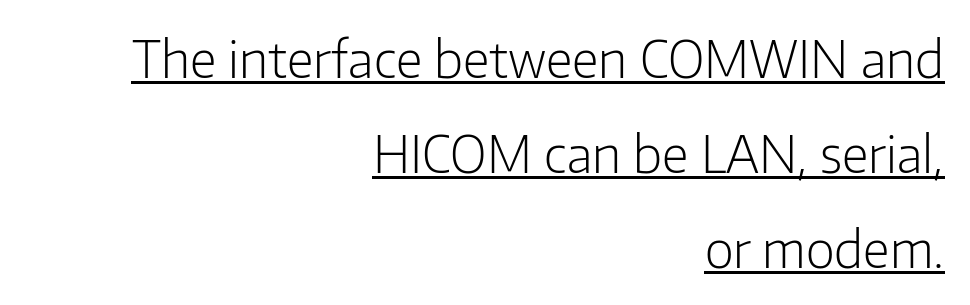
{"serif": "no", "italic": "no", "bold": "no", "weight": "light", "width": "normal", "stroke_contrast": "low", "x_height": "medium", "monospaced": "no", "underline": "yes", "align": "right", "line_spacing": "loose", "line_spacing_ratio": 1.9, "letter_spacing": "normal", "letter_spacing_em": 0.0, "glyph_px": 50}
